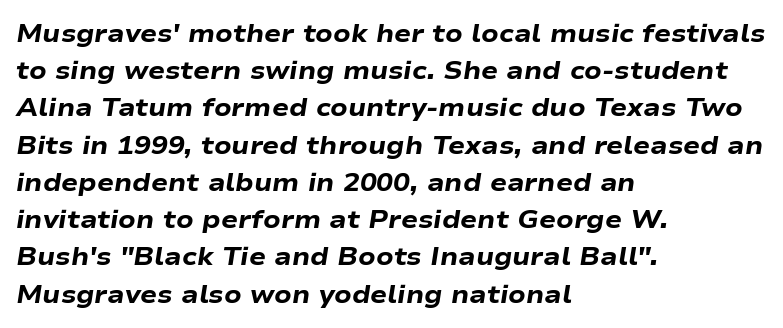
{"italic": "yes", "lean": "right", "slant_degrees": 9, "bold": "yes", "underline": "no", "align": "left", "line_spacing": "normal", "line_spacing_ratio": 1.49, "letter_spacing": "normal", "letter_spacing_em": 0.0, "glyph_px": 25}
